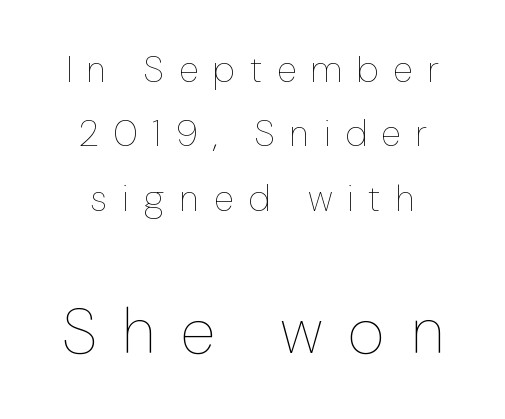
The image shows 64 px thin type, upright; set centered, line spacing 1.74x, unusually wide letter spacing (+0.4 em), not underlined; the second (bottom) block is 1.73x larger; low stroke contrast and a medium x-height.
